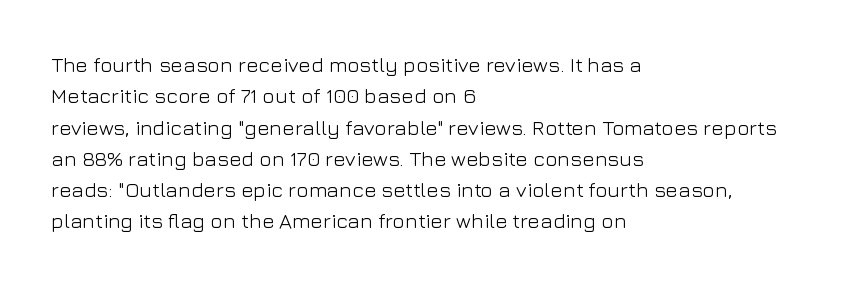
The image shows 21 px text type, upright; set left-aligned, normal line spacing (1.49x), normal letter spacing, not underlined.
